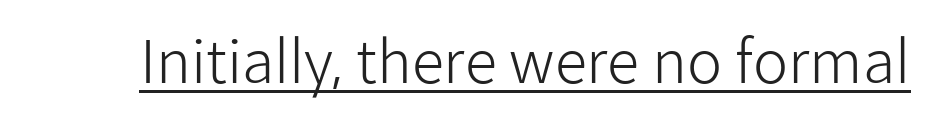
The image shows 59 px light sans-serif type, upright; set normal letter spacing, underlined; low stroke contrast and a medium x-height.
